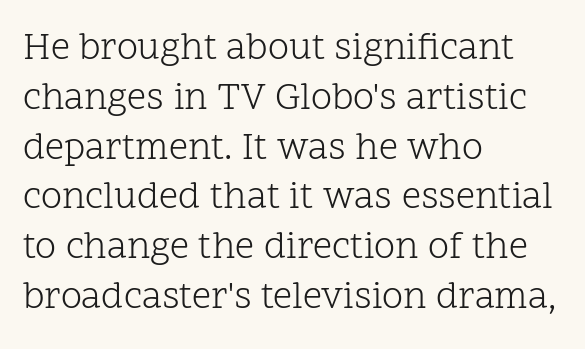
The image shows 38 px light serif type, upright; set left-aligned, normal line spacing (1.31x), normal letter spacing, not underlined; low stroke contrast and a medium x-height.
